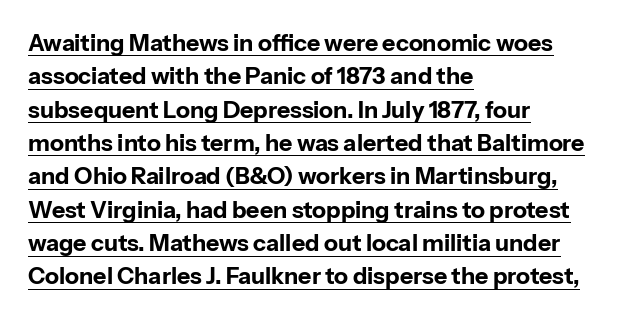
Q: Is the text bold? A: Yes.
Q: Is the text italic (slanted)? A: No, it is upright.
Q: Is the text underlined? A: Yes.
Q: How is the paragraph aligned? A: Left-aligned.
Q: Is the spacing between letters normal or unusually wide? A: Normal.
Q: Is the spacing between lines tight, normal or loose? A: Normal.
